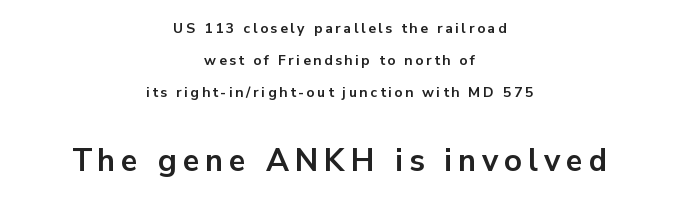
{"serif": "no", "italic": "no", "bold": "yes", "weight": "bold", "width": "normal", "stroke_contrast": "low", "x_height": "medium", "monospaced": "no", "underline": "no", "align": "center", "line_spacing": "loose", "line_spacing_ratio": 2.3, "larger_block": "second", "size_ratio": 2.21, "glyph_px": 31}
